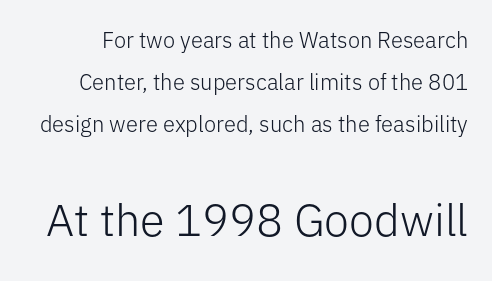
Tracking here is standard; glyphs follow each other at the usual distance. Regarding leading, the lines here are spaced well apart. Top chunk: small. Bottom chunk: large. Proportional: the letters do not fall into vertical columns. Weight: in the light-to-regular range. The lettering holds an erect, upright posture throughout.
